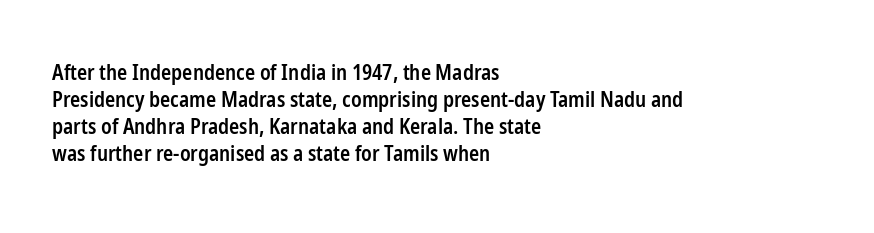
{"italic": "no", "bold": "semi", "underline": "no", "align": "left", "line_spacing": "normal", "line_spacing_ratio": 1.29, "letter_spacing": "normal", "letter_spacing_em": 0.0, "glyph_px": 21}
